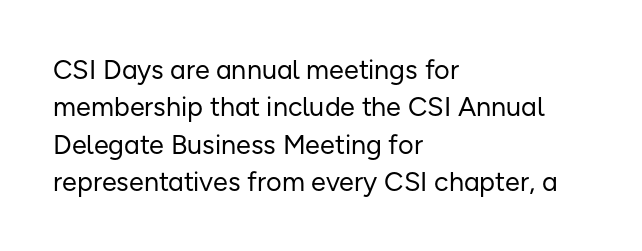
The image shows 27 px text type, upright; set left-aligned, normal line spacing (1.38x), normal letter spacing, not underlined.
